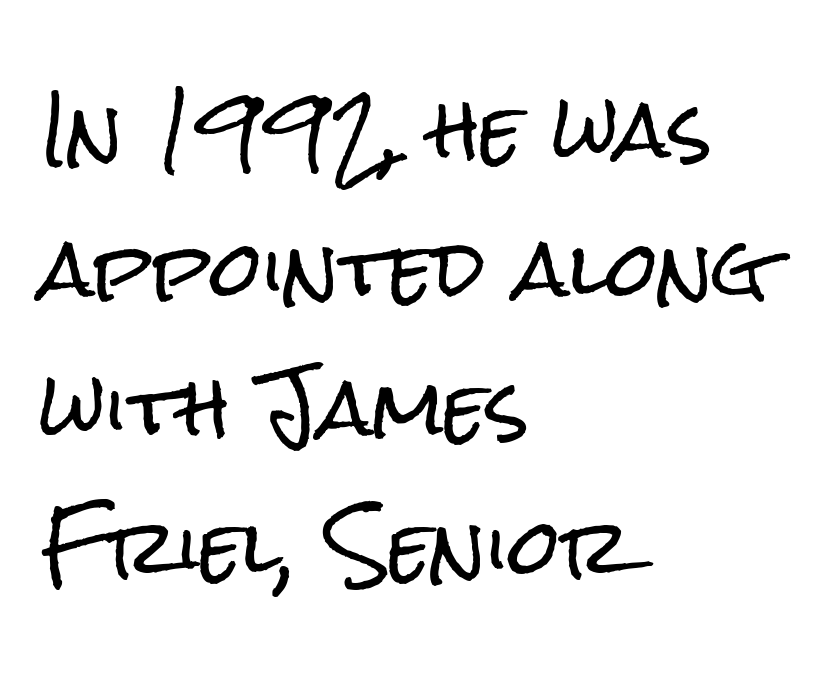
The designer went with a sans here, leaving each stem footless. A student would call this left alignment; a typographer would say flush left, rag right. The passage shown is typed in a proportional face where columns would drift. Just letters on the line, the space beneath them empty. Ascenders rise straight up at ninety degrees. Does extra space separate the letters? No, they use regular spacing.
